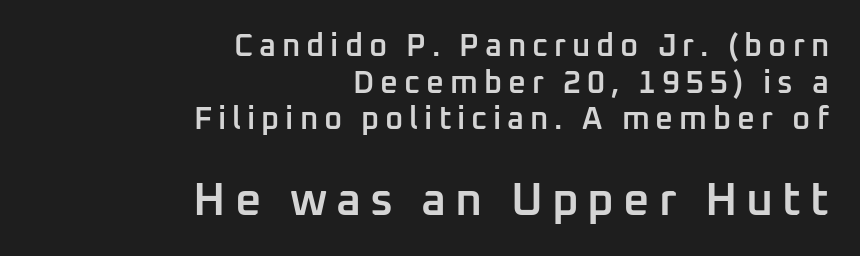
{"serif": "no", "italic": "no", "bold": "semi", "weight": "semibold", "width": "normal", "stroke_contrast": "low", "x_height": "medium", "monospaced": "no", "underline": "no", "align": "right", "line_spacing_ratio": 1.18, "larger_block": "second", "size_ratio": 1.48, "glyph_px": 46}
